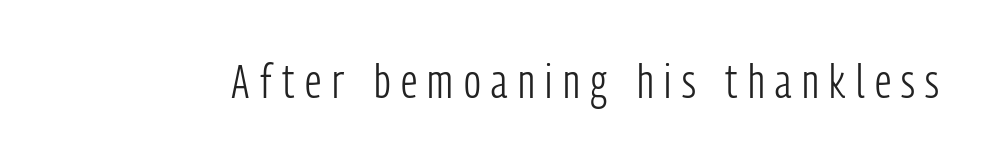
Q: Is the text bold? A: No.
Q: Is the text italic (slanted)? A: No, it is upright.
Q: Is the typeface a serif or a sans-serif typeface? A: Sans-serif.
Q: Is the text underlined? A: No.
Q: Is the spacing between letters normal or unusually wide? A: Unusually wide.
Q: Width (condensed, normal, or wide)? A: Condensed.
Q: Stroke contrast? A: Low.
Q: x-height? A: Medium.
Q: Monospaced? A: No.
